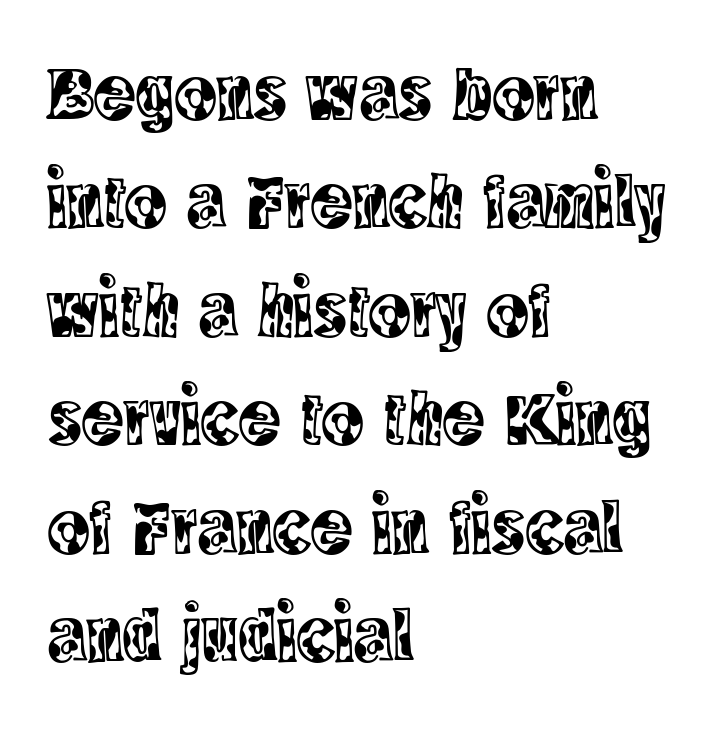
Q: Is the text italic (slanted)? A: No, it is upright.
Q: Is the typeface a serif or a sans-serif typeface? A: Serif.
Q: Is the text underlined? A: No.
Q: How is the paragraph aligned? A: Left-aligned.
Q: Is the spacing between letters normal or unusually wide? A: Normal.
Q: Is the spacing between lines tight, normal or loose? A: Normal.
Q: Width (condensed, normal, or wide)? A: Condensed.
Q: x-height? A: Large.
Q: Monospaced? A: No.
